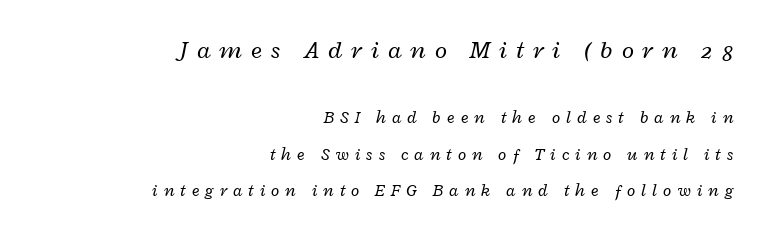
{"italic": "yes", "lean": "right", "slant_degrees": 12, "bold": "no", "underline": "no", "align": "right", "line_spacing": "loose", "line_spacing_ratio": 2.14, "letter_spacing": "wide", "letter_spacing_em": 0.36, "larger_block": "first", "size_ratio": 1.47, "glyph_px": 25}
